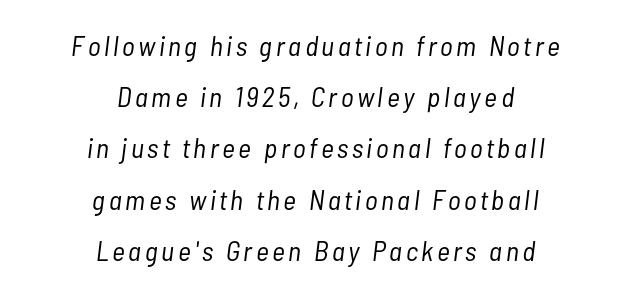
The image shows 28 px light, condensed type, italic (leaning right); set centered, line spacing 1.83x, not underlined; low stroke contrast and a medium x-height.
